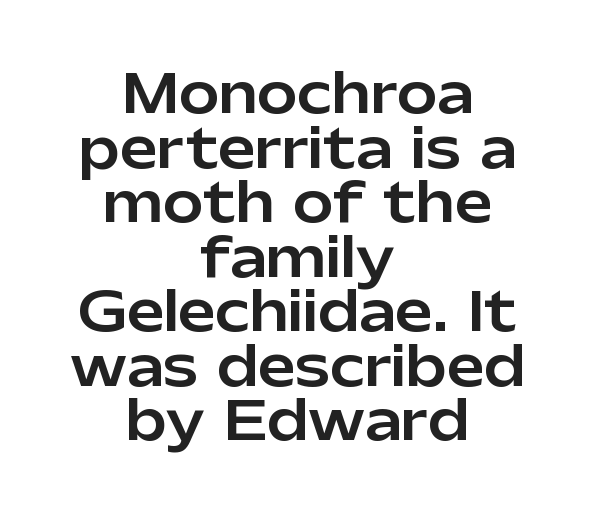
Q: Is the text italic (slanted)? A: No, it is upright.
Q: Is the typeface a serif or a sans-serif typeface? A: Sans-serif.
Q: Is the text underlined? A: No.
Q: How is the paragraph aligned? A: Centered.
Q: Is the spacing between letters normal or unusually wide? A: Normal.
Q: Is the spacing between lines tight, normal or loose? A: Tight.
Q: Width (condensed, normal, or wide)? A: Normal.
Q: Stroke contrast? A: Low.
Q: x-height? A: Medium.
Q: Monospaced? A: No.
